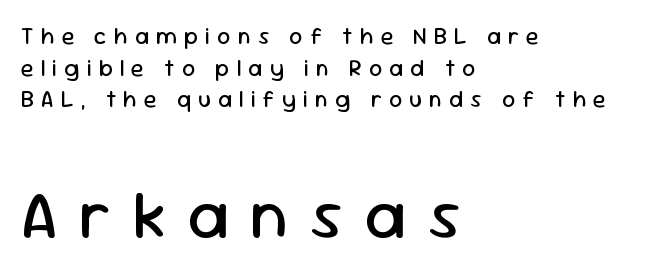
The image shows 68 px regular-weight sans-serif type, upright; set left-aligned, normal line spacing (1.37x), unusually wide letter spacing (+0.31 em), not underlined; the second (bottom) block is 2.96x larger; low stroke contrast and a medium x-height.
